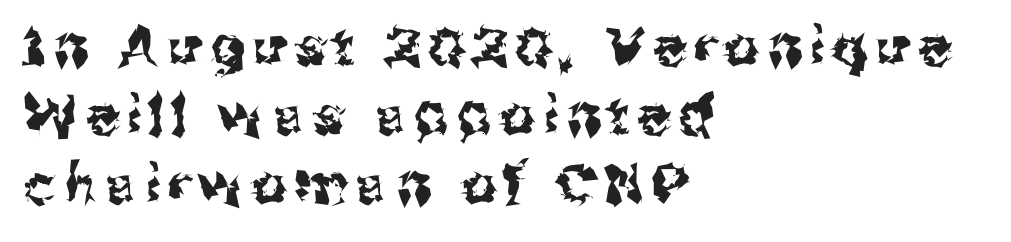
Type without underlining. Vertical spacing — default. Rendered with straight, roman letterforms. Reading down the block, your eye returns to a fixed left position each line.
